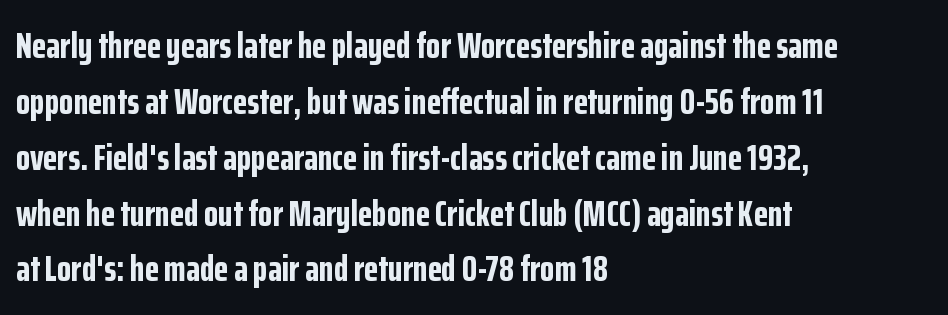
Q: Is the text bold? A: Yes.
Q: Is the text italic (slanted)? A: No, it is upright.
Q: Is the typeface a serif or a sans-serif typeface? A: Sans-serif.
Q: Is the text underlined? A: No.
Q: How is the paragraph aligned? A: Left-aligned.
Q: Is the spacing between letters normal or unusually wide? A: Normal.
Q: Is the spacing between lines tight, normal or loose? A: Normal.
Q: Width (condensed, normal, or wide)? A: Condensed.
Q: Stroke contrast? A: Low.
Q: x-height? A: Medium.
Q: Monospaced? A: No.
